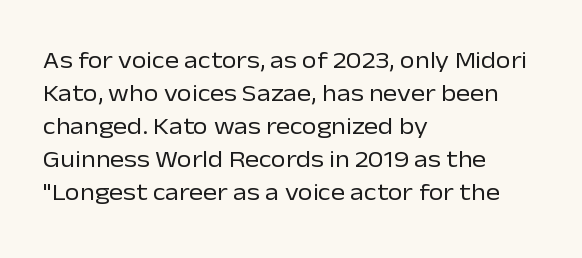
The image shows 24 px text type, upright; set left-aligned, normal line spacing (1.38x), normal letter spacing, not underlined.
